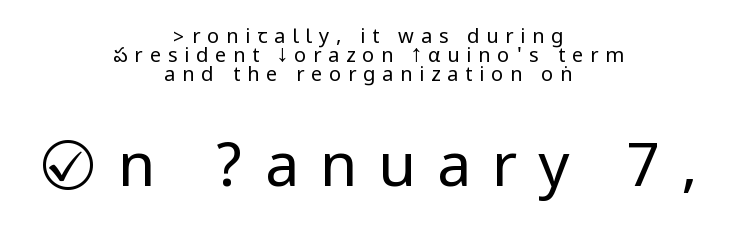
Q: Is the text bold? A: No.
Q: Is the text italic (slanted)? A: No, it is upright.
Q: Is the typeface a serif or a sans-serif typeface? A: Sans-serif.
Q: Is the text underlined? A: No.
Q: How is the paragraph aligned? A: Centered.
Q: Is the spacing between letters normal or unusually wide? A: Unusually wide.
Q: Is the spacing between lines tight, normal or loose? A: Tight.
Q: Which block of text is set in a larger size, the first (top) or the second (bottom)? A: The second (bottom) one.
Q: Width (condensed, normal, or wide)? A: Condensed.
Q: Stroke contrast? A: Low.
